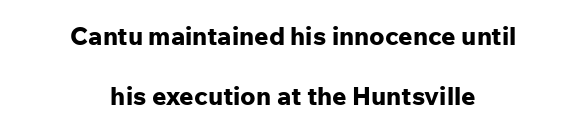
{"italic": "no", "bold": "yes", "underline": "no", "align": "center", "line_spacing": "loose", "line_spacing_ratio": 2.39, "letter_spacing": "normal", "letter_spacing_em": 0.0, "glyph_px": 25}
